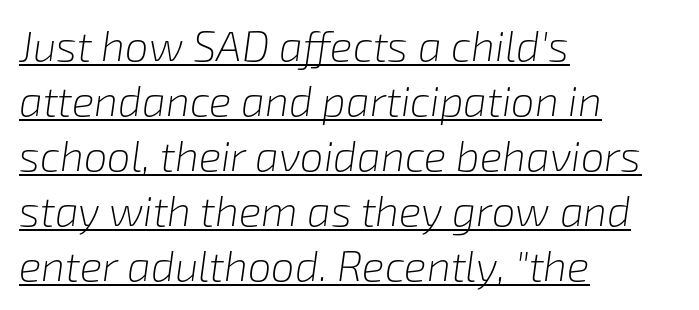
Q: Is the text bold? A: No.
Q: Is the text italic (slanted)? A: Yes, it leans right by about 8 degrees.
Q: Is the text underlined? A: Yes.
Q: How is the paragraph aligned? A: Left-aligned.
Q: Is the spacing between letters normal or unusually wide? A: Normal.
Q: Is the spacing between lines tight, normal or loose? A: Normal.
Q: Width (condensed, normal, or wide)? A: Normal.
Q: Stroke contrast? A: Low.
Q: x-height? A: Medium.
Q: Monospaced? A: No.
